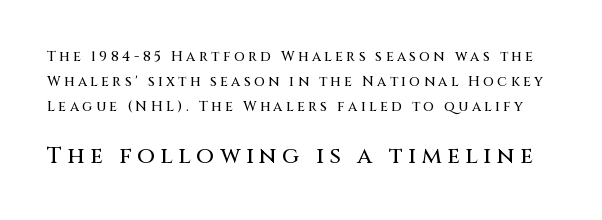
{"italic": "no", "underline": "no", "line_spacing_ratio": 1.78, "letter_spacing": "wide", "letter_spacing_em": 0.24, "larger_block": "second", "size_ratio": 1.64, "glyph_px": 23}
